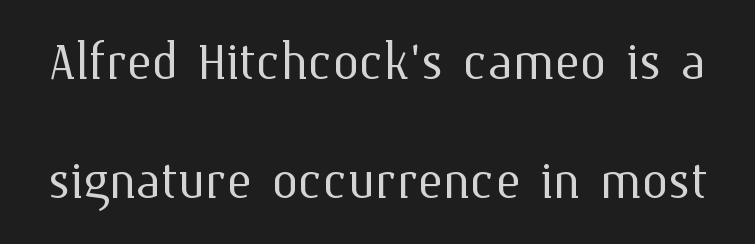
Q: Is the text bold? A: No.
Q: Is the text italic (slanted)? A: No, it is upright.
Q: Is the text underlined? A: No.
Q: Is the spacing between letters normal or unusually wide? A: Normal.
Q: Width (condensed, normal, or wide)? A: Normal.
Q: Stroke contrast? A: Medium.
Q: x-height? A: Medium.
Q: Monospaced? A: No.
